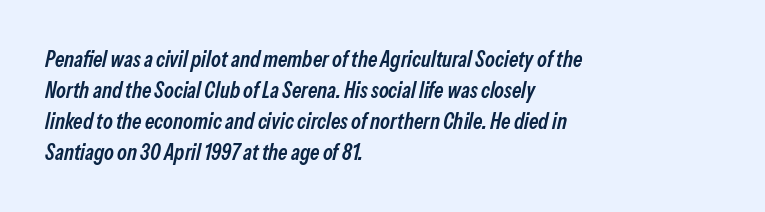
Q: Is the text bold? A: Semi-bold.
Q: Is the text italic (slanted)? A: Yes, it leans right by about 13 degrees.
Q: Is the text underlined? A: No.
Q: How is the paragraph aligned? A: Left-aligned.
Q: Is the spacing between letters normal or unusually wide? A: Normal.
Q: Is the spacing between lines tight, normal or loose? A: Normal.
